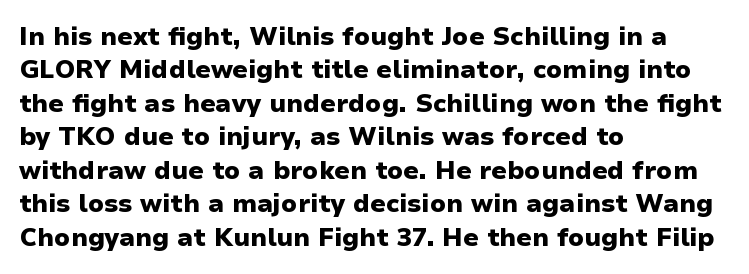
Q: Is the text bold? A: Yes.
Q: Is the text italic (slanted)? A: No, it is upright.
Q: Is the text underlined? A: No.
Q: How is the paragraph aligned? A: Left-aligned.
Q: Is the spacing between letters normal or unusually wide? A: Normal.
Q: Is the spacing between lines tight, normal or loose? A: Normal.
